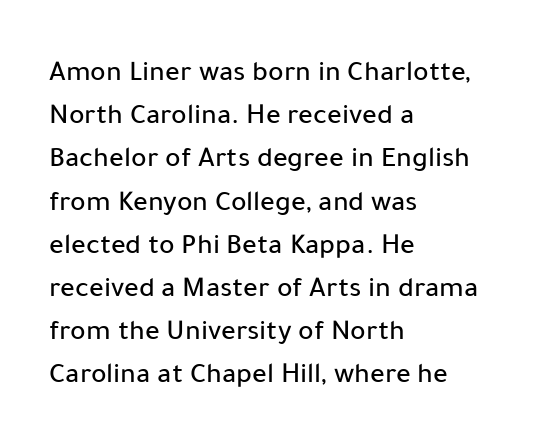
The image shows 29 px sans-serif type, upright; set left-aligned, normal line spacing (1.49x), normal letter spacing, not underlined; low stroke contrast and a medium x-height.
